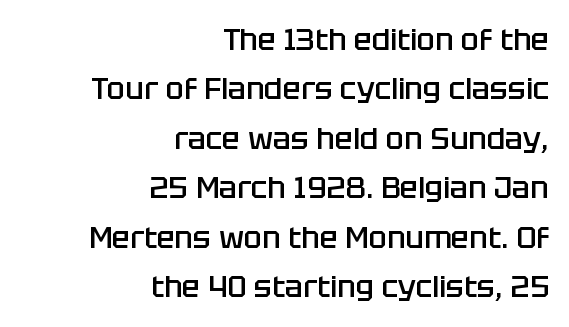
Q: Is the text bold? A: Semi-bold.
Q: Is the text italic (slanted)? A: No, it is upright.
Q: Is the typeface a serif or a sans-serif typeface? A: Sans-serif.
Q: Is the text underlined? A: No.
Q: How is the paragraph aligned? A: Right-aligned.
Q: Is the spacing between letters normal or unusually wide? A: Normal.
Q: Is the spacing between lines tight, normal or loose? A: Normal.
Q: Width (condensed, normal, or wide)? A: Normal.
Q: Stroke contrast? A: Low.
Q: x-height? A: Large.
Q: Monospaced? A: No.
